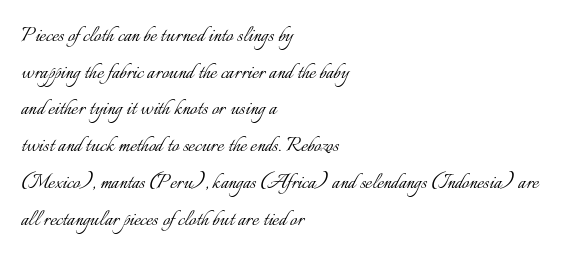
Q: Is the text bold? A: No.
Q: Is the text italic (slanted)? A: Yes.
Q: Is the text underlined? A: No.
Q: How is the paragraph aligned? A: Left-aligned.
Q: Is the spacing between letters normal or unusually wide? A: Normal.
Q: Is the spacing between lines tight, normal or loose? A: Normal.
